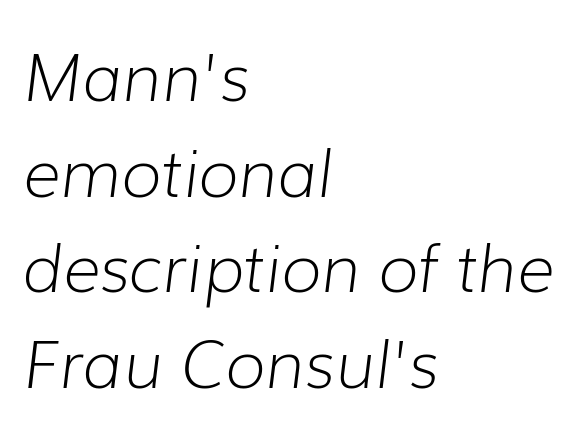
The image shows 65 px light type, italic (leaning right); set left-aligned, normal line spacing (1.47x), normal letter spacing, not underlined; low stroke contrast and a medium x-height.
